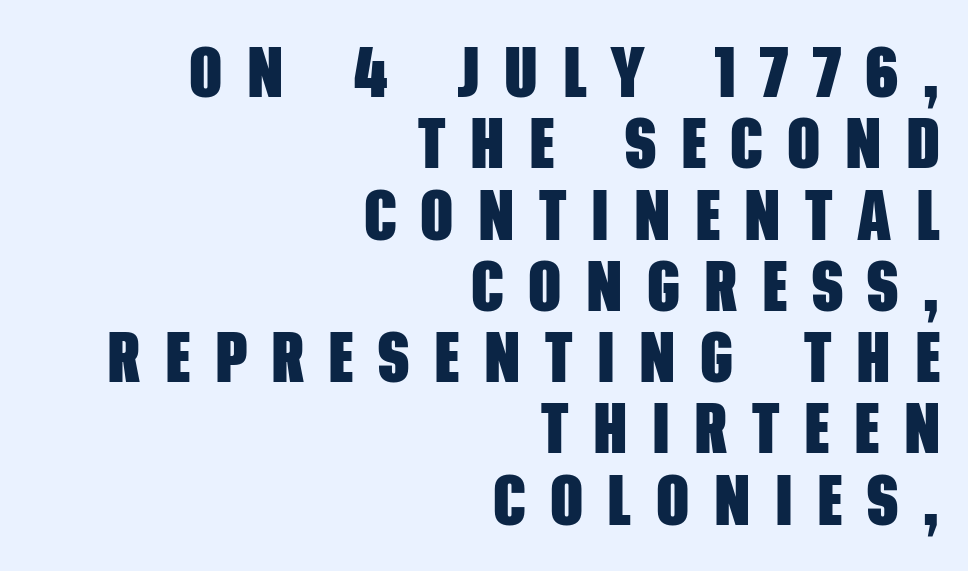
{"serif": "no", "bold": "yes", "weight": "heavy", "width": "condensed", "stroke_contrast": "low", "x_height": "large", "monospaced": "no", "underline": "no", "align": "right", "line_spacing": "tight", "line_spacing_ratio": 0.99, "letter_spacing": "wide", "letter_spacing_em": 0.34, "glyph_px": 72}
